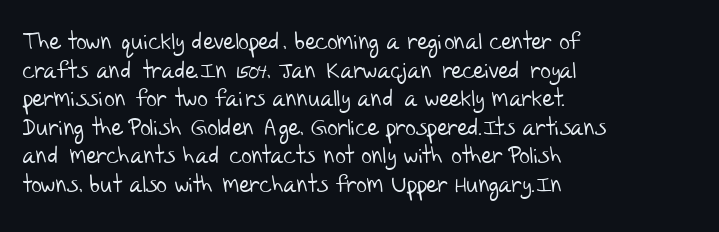
The image shows 23 px text type; set left-aligned, line spacing 1.24x, normal letter spacing, not underlined.
